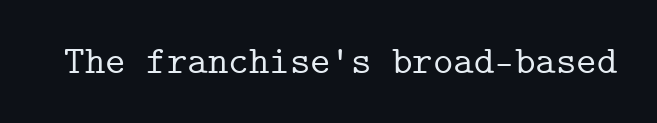
The image shows 39 px serif type, upright, monospaced; set normal letter spacing, not underlined; low stroke contrast and a medium x-height.
